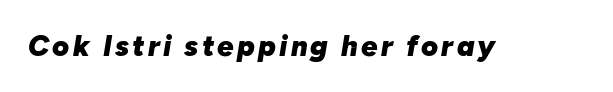
This sample has the flowing, uneven cadence of proportional lettering. Heavy-handed strokes throughout: this text is bold. Clear beneath every line of the passage. Posture: slanted.
